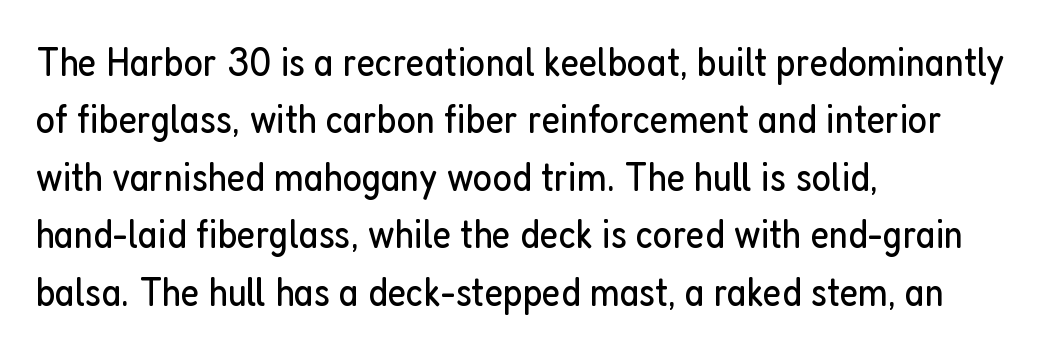
Q: Is the text bold? A: No.
Q: Is the text italic (slanted)? A: No, it is upright.
Q: Is the typeface a serif or a sans-serif typeface? A: Sans-serif.
Q: Is the text underlined? A: No.
Q: How is the paragraph aligned? A: Left-aligned.
Q: Is the spacing between letters normal or unusually wide? A: Normal.
Q: Is the spacing between lines tight, normal or loose? A: Normal.
Q: Width (condensed, normal, or wide)? A: Condensed.
Q: Stroke contrast? A: Low.
Q: x-height? A: Medium.
Q: Monospaced? A: No.
